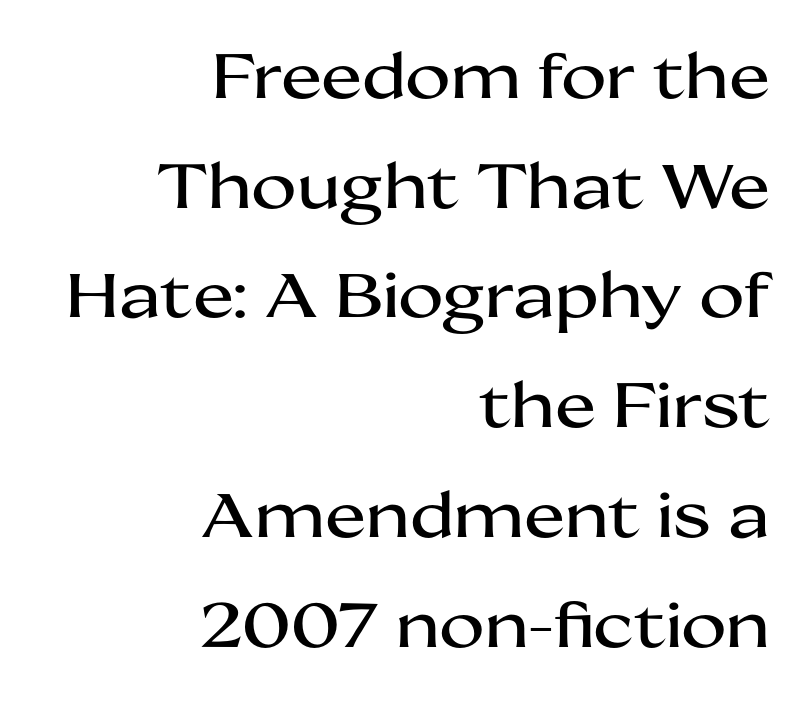
{"italic": "no", "width": "wide", "stroke_contrast": "medium", "x_height": "medium", "monospaced": "no", "underline": "no", "align": "right", "line_spacing_ratio": 1.77, "letter_spacing": "normal", "letter_spacing_em": 0.0, "glyph_px": 62}
